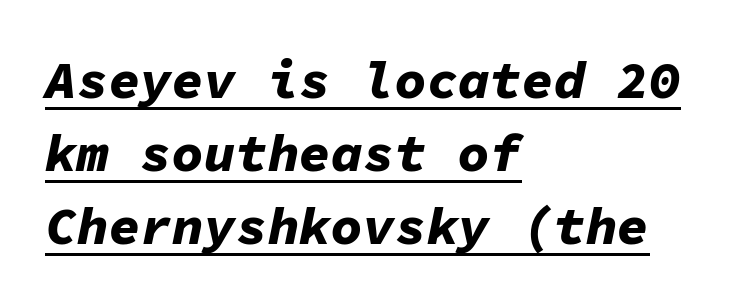
Q: Is the text bold? A: Yes.
Q: Is the text italic (slanted)? A: Yes, it leans right by about 11 degrees.
Q: Is the text underlined? A: Yes.
Q: How is the paragraph aligned? A: Left-aligned.
Q: Is the spacing between letters normal or unusually wide? A: Normal.
Q: Is the spacing between lines tight, normal or loose? A: Normal.
Q: Width (condensed, normal, or wide)? A: Normal.
Q: Stroke contrast? A: Low.
Q: x-height? A: Medium.
Q: Monospaced? A: Yes.
